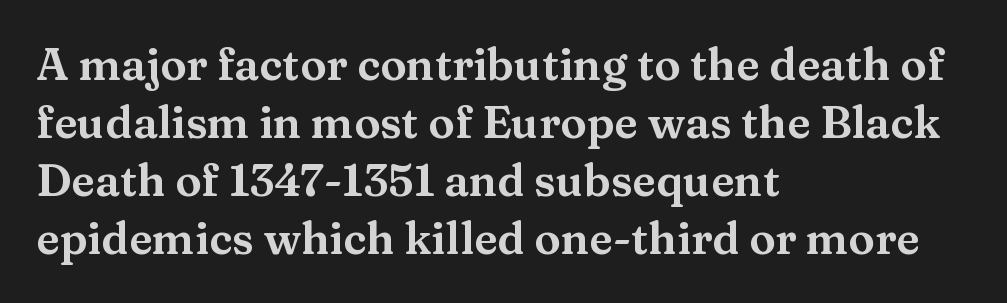
No word sits above an underline. Tracking here is standard; glyphs follow each other at the usual distance. Examine the stroke ends and you'll spot serifs. The leading is moderate, giving the passage an even texture.
